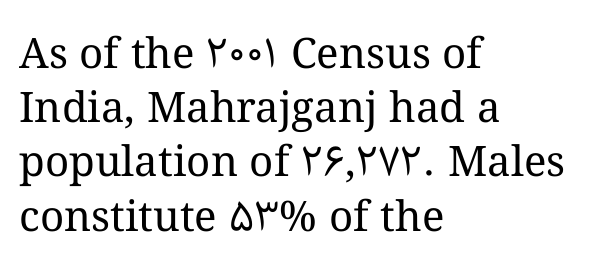
{"italic": "no", "bold": "no", "weight": "regular", "width": "normal", "stroke_contrast": "medium", "x_height": "medium", "monospaced": "no", "underline": "no", "align": "left", "line_spacing": "normal", "line_spacing_ratio": 1.29, "letter_spacing": "normal", "letter_spacing_em": 0.0, "glyph_px": 42}
